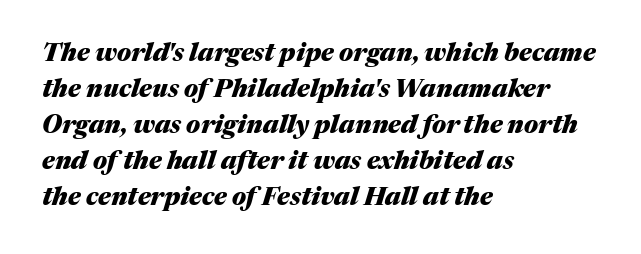
The leading is moderate, giving the passage an even texture. If you drew a line through each stem, it would be angled. A full-strength bold gives these letters their thick strokes. In terms of letterspacing, this is plain default setting. The passage is arranged the way most books set body copy — flush left.
